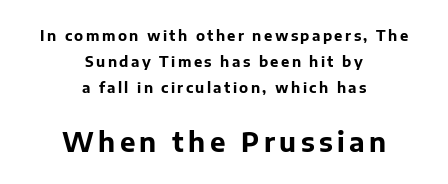
Q: Is the text bold? A: Yes.
Q: Is the text italic (slanted)? A: No, it is upright.
Q: Is the text underlined? A: No.
Q: How is the paragraph aligned? A: Centered.
Q: Which block of text is set in a larger size, the first (top) or the second (bottom)? A: The second (bottom) one.
